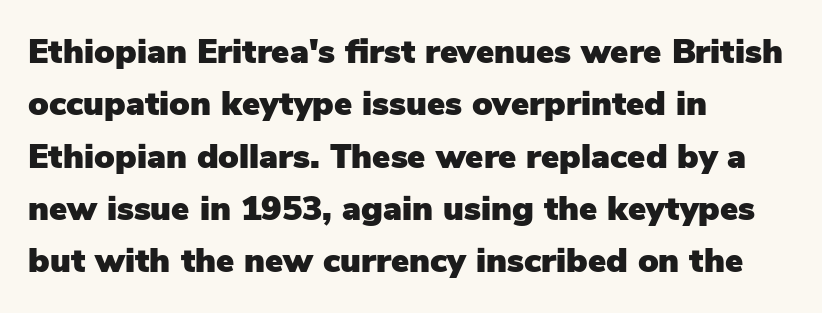
{"serif": "no", "italic": "no", "width": "normal", "stroke_contrast": "low", "x_height": "medium", "monospaced": "no", "underline": "no", "align": "left", "line_spacing": "normal", "line_spacing_ratio": 1.54, "letter_spacing": "normal", "letter_spacing_em": 0.0, "glyph_px": 34}
